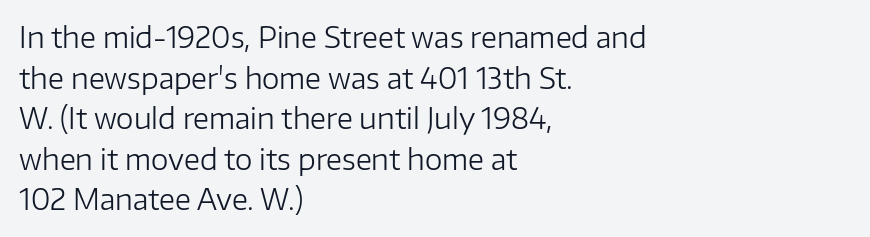
The image shows 28 px regular-weight sans-serif type, upright; set left-aligned, normal line spacing (1.45x), normal letter spacing, not underlined; low stroke contrast and a medium x-height.
